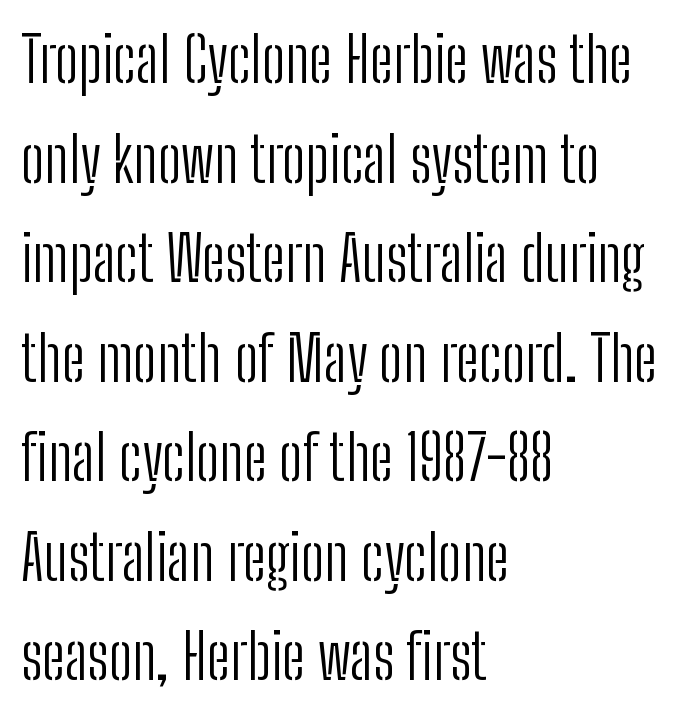
Q: Is the text bold? A: No.
Q: Is the text italic (slanted)? A: No, it is upright.
Q: Is the typeface a serif or a sans-serif typeface? A: Sans-serif.
Q: Is the text underlined? A: No.
Q: How is the paragraph aligned? A: Left-aligned.
Q: Is the spacing between letters normal or unusually wide? A: Normal.
Q: Is the spacing between lines tight, normal or loose? A: Normal.
Q: Width (condensed, normal, or wide)? A: Condensed.
Q: Stroke contrast? A: Low.
Q: x-height? A: Medium.
Q: Monospaced? A: No.
